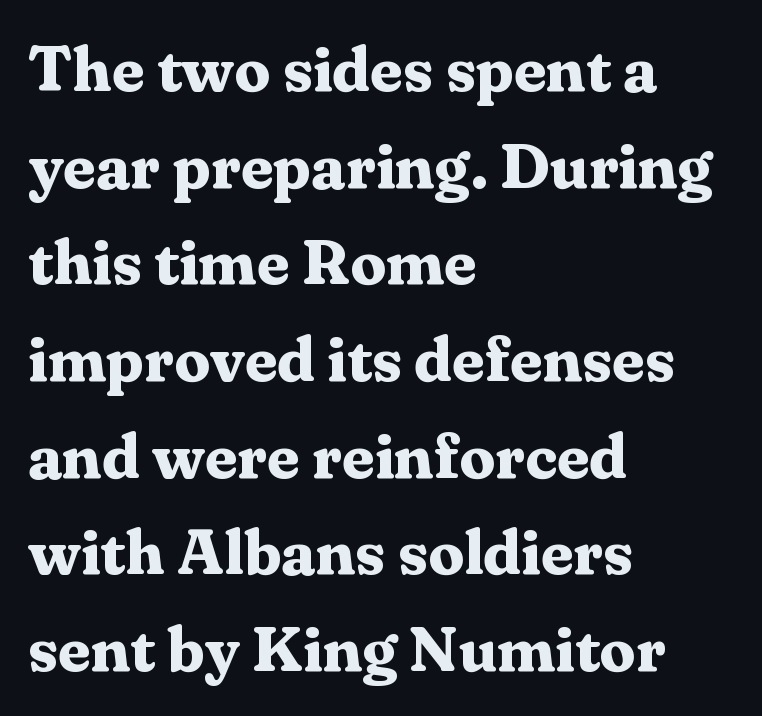
Q: Is the text bold? A: Yes.
Q: Is the text italic (slanted)? A: No, it is upright.
Q: Is the typeface a serif or a sans-serif typeface? A: Serif.
Q: Is the text underlined? A: No.
Q: How is the paragraph aligned? A: Left-aligned.
Q: Is the spacing between letters normal or unusually wide? A: Normal.
Q: Is the spacing between lines tight, normal or loose? A: Normal.
Q: Width (condensed, normal, or wide)? A: Normal.
Q: Stroke contrast? A: Medium.
Q: x-height? A: Medium.
Q: Monospaced? A: No.
